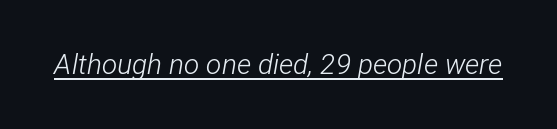
{"italic": "yes", "lean": "right", "slant_degrees": 12, "bold": "no", "weight": "light", "width": "condensed", "stroke_contrast": "low", "x_height": "medium", "monospaced": "no", "underline": "yes", "letter_spacing": "normal", "letter_spacing_em": 0.0, "glyph_px": 28}
